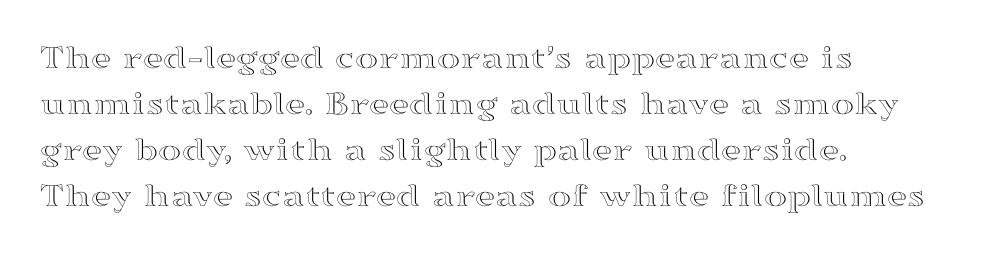
This rendering uses left alignment, leaving the right contour irregular. Underline: absent. The leading is moderate, giving the passage an even texture. Glyph-to-glyph distance matches everyday printed text. Do the characters align in a grid? No, the font is proportional.
